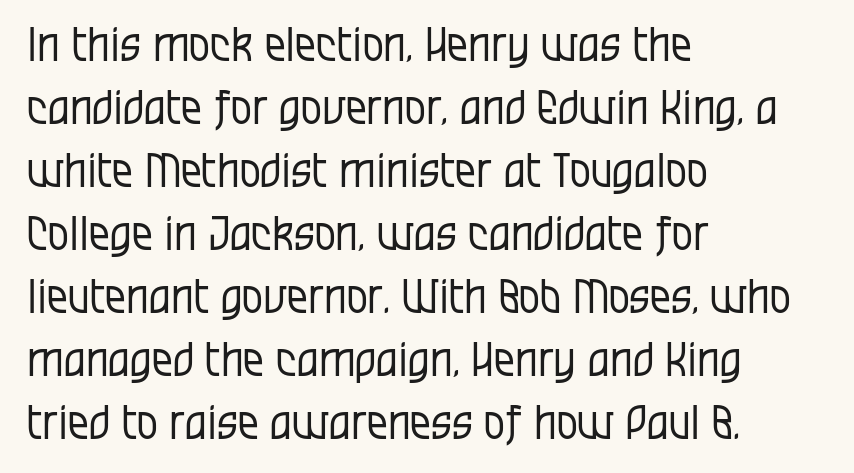
{"serif": "no", "italic": "no", "bold": "no", "weight": "regular", "width": "condensed", "stroke_contrast": "low", "x_height": "large", "monospaced": "no", "underline": "no", "align": "left", "line_spacing": "normal", "line_spacing_ratio": 1.34, "letter_spacing": "normal", "letter_spacing_em": 0.0, "glyph_px": 47}
